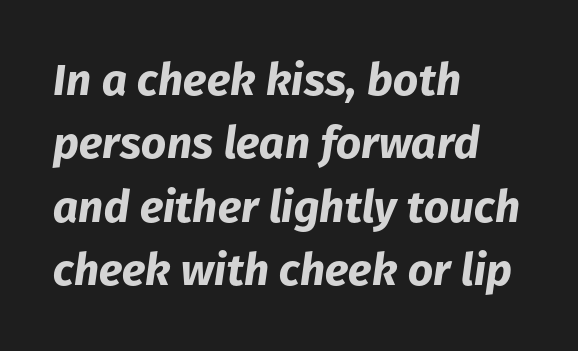
The image shows 44 px bold type, italic (leaning right); set left-aligned, normal line spacing (1.44x), normal letter spacing, not underlined; low stroke contrast and a medium x-height.
